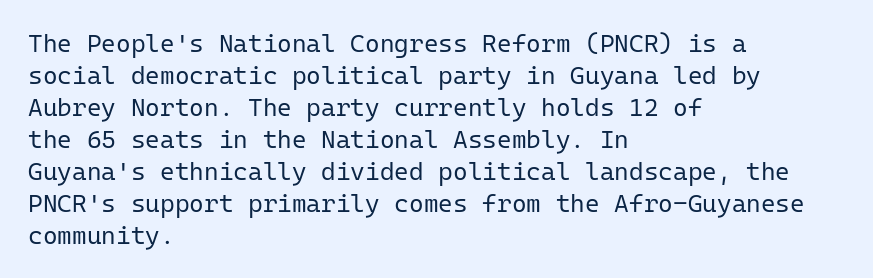
The image shows 25 px text type, upright; set left-aligned, normal line spacing (1.28x), normal letter spacing, not underlined.
